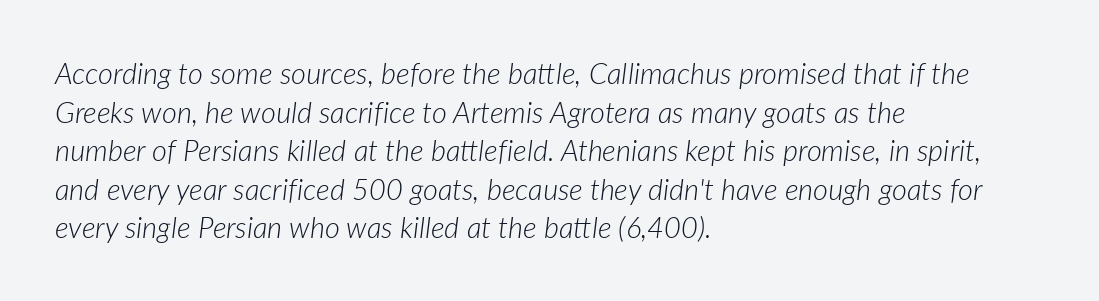
Interline gaps are of average width in this sample. The cut favours lightness, reaching ordinary text weight at its darkest. Beneath every word, the page is bare. A student would call this left alignment; a typographer would say flush left, rag right. The passage shown is typed in a proportional face where columns would drift. Nobody touched the tracking dial on this one.
